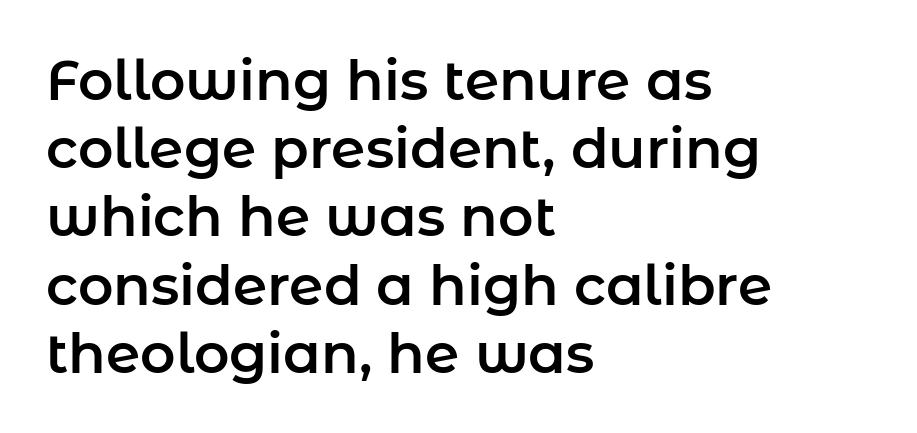
The type sits square on the baseline with zero lean. A typesetter would label this face a sans. Descenders hang freely into open space. Nothing unusual about the tracking: characters are spaced as the font intends.
